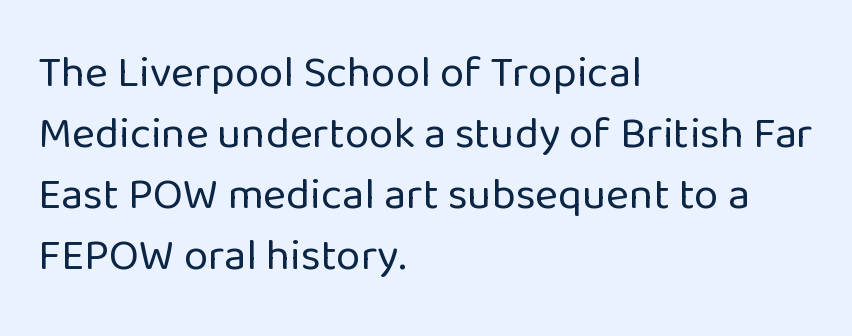
{"serif": "no", "italic": "no", "bold": "no", "weight": "regular", "width": "normal", "stroke_contrast": "low", "x_height": "medium", "monospaced": "no", "underline": "no", "align": "left", "line_spacing": "normal", "line_spacing_ratio": 1.39, "letter_spacing": "normal", "letter_spacing_em": 0.0, "glyph_px": 44}
